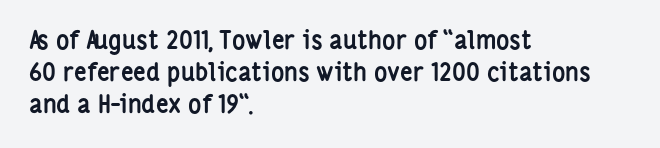
Q: Is the text bold? A: Yes.
Q: Is the text italic (slanted)? A: No, it is upright.
Q: Is the text underlined? A: No.
Q: How is the paragraph aligned? A: Left-aligned.
Q: Is the spacing between letters normal or unusually wide? A: Normal.
Q: Is the spacing between lines tight, normal or loose? A: Normal.
